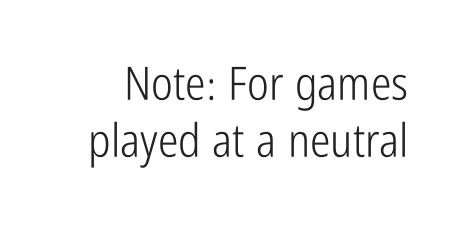
{"serif": "no", "italic": "no", "bold": "no", "weight": "light", "width": "condensed", "stroke_contrast": "low", "x_height": "medium", "monospaced": "no", "underline": "no", "line_spacing_ratio": 1.23, "letter_spacing": "normal", "letter_spacing_em": 0.0, "glyph_px": 46}
